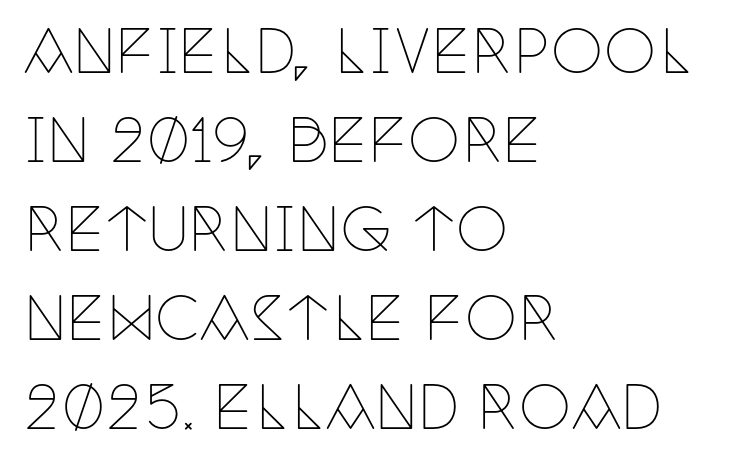
{"serif": "yes", "italic": "no", "bold": "no", "weight": "thin", "width": "condensed", "stroke_contrast": "low", "x_height": "large", "monospaced": "no", "underline": "no", "align": "left", "line_spacing": "normal", "line_spacing_ratio": 1.51, "letter_spacing": "normal", "letter_spacing_em": 0.0, "glyph_px": 59}
